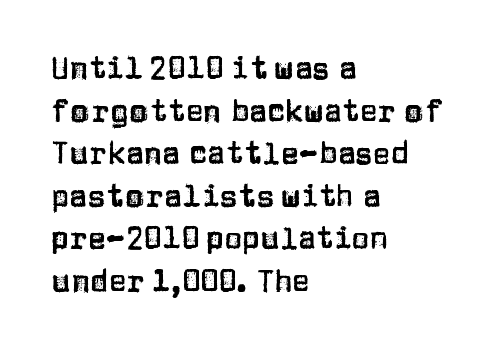
The image shows 30 px sans-serif type, upright; set left-aligned, normal line spacing (1.42x), normal letter spacing, not underlined; low stroke contrast and a large x-height.
